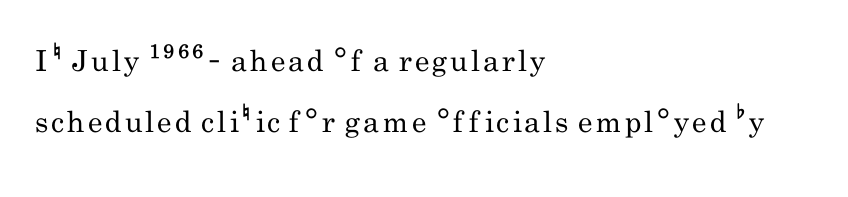
Q: Is the text bold? A: No.
Q: Is the text italic (slanted)? A: No, it is upright.
Q: Is the typeface a serif or a sans-serif typeface? A: Sans-serif.
Q: Is the text underlined? A: No.
Q: How is the paragraph aligned? A: Left-aligned.
Q: Is the spacing between lines tight, normal or loose? A: Loose.
Q: Width (condensed, normal, or wide)? A: Condensed.
Q: Stroke contrast? A: Low.
Q: x-height? A: Small.
Q: Monospaced? A: No.
